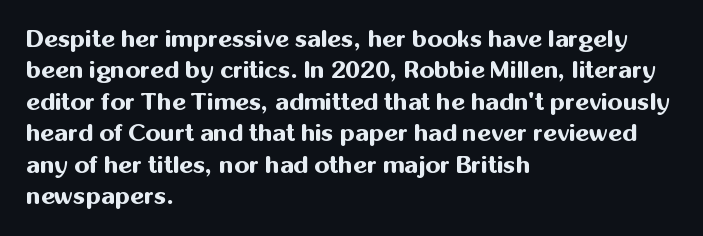
Q: Is the text bold? A: Yes.
Q: Is the text italic (slanted)? A: No, it is upright.
Q: Is the text underlined? A: No.
Q: How is the paragraph aligned? A: Left-aligned.
Q: Is the spacing between letters normal or unusually wide? A: Normal.
Q: Is the spacing between lines tight, normal or loose? A: Normal.
